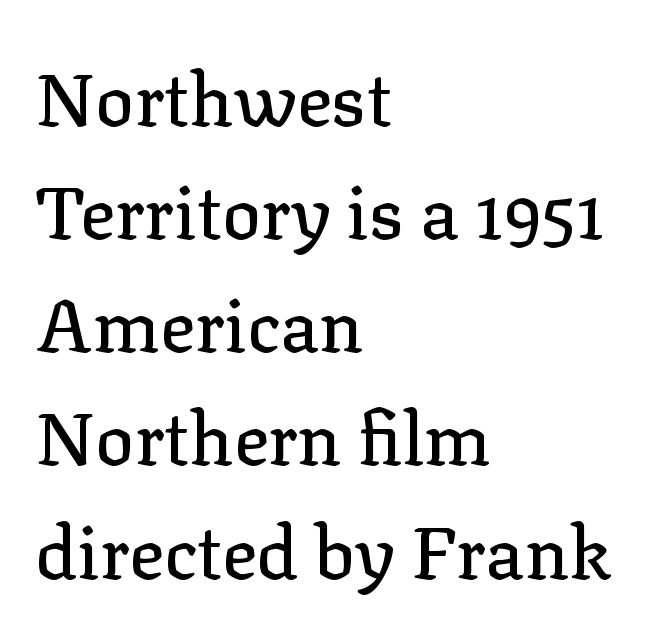
{"serif": "yes", "italic": "no", "width": "normal", "stroke_contrast": "low", "x_height": "medium", "monospaced": "no", "underline": "no", "align": "left", "line_spacing": "normal", "line_spacing_ratio": 1.55, "letter_spacing": "normal", "letter_spacing_em": 0.0, "glyph_px": 73}
